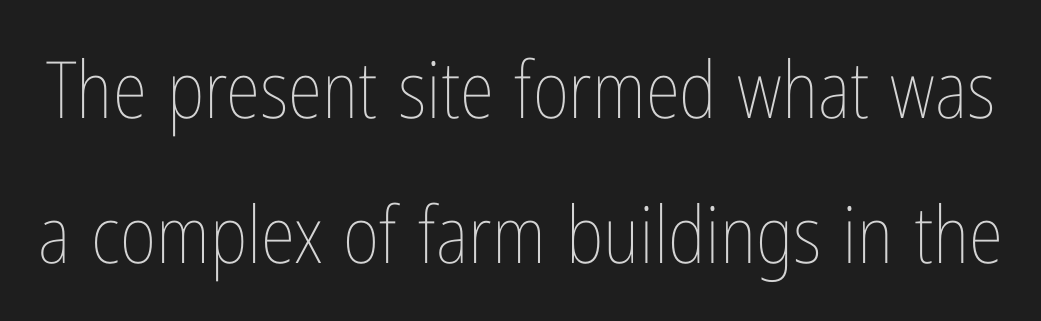
The image shows 79 px thin, condensed type, upright; set line spacing 1.84x, normal letter spacing, not underlined; low stroke contrast and a medium x-height.
